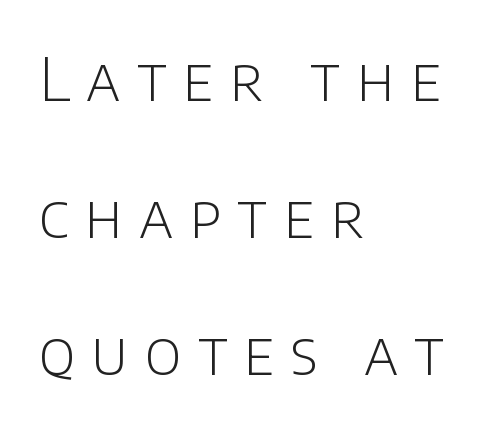
Each letter's strokes conclude bluntly, with no projecting serifs. The text block is weighted toward the left margin, trailing off unevenly rightward. Line spacing here is loose. Is the letter spacing exaggerated? Yes — the characters are pushed far apart. The space beneath each line is pristine and unruled. Designer's note — italics off, roman on.
